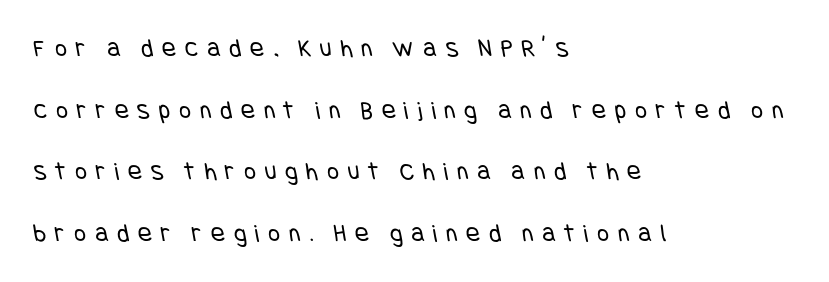
Q: Is the text bold? A: No.
Q: Is the text underlined? A: No.
Q: How is the paragraph aligned? A: Left-aligned.
Q: Is the spacing between letters normal or unusually wide? A: Unusually wide.
Q: Is the spacing between lines tight, normal or loose? A: Loose.
